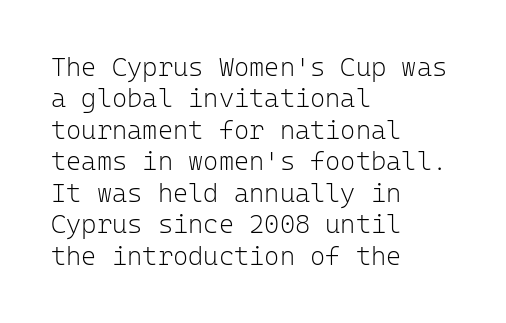
What stands out about the letter spacing? Nothing — it is the standard amount. The rendering anchors every line to the left-hand side. A light-to-regular cut is what we see here. Ordinary non-slanted type is in use.
